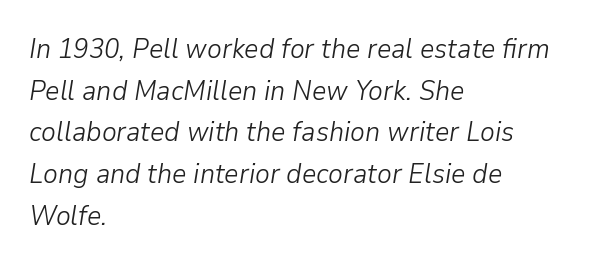
{"italic": "yes", "lean": "right", "slant_degrees": 9, "bold": "no", "weight": "light", "width": "normal", "stroke_contrast": "low", "x_height": "medium", "monospaced": "no", "underline": "no", "align": "left", "line_spacing": "normal", "line_spacing_ratio": 1.49, "letter_spacing": "normal", "letter_spacing_em": 0.0, "glyph_px": 28}
